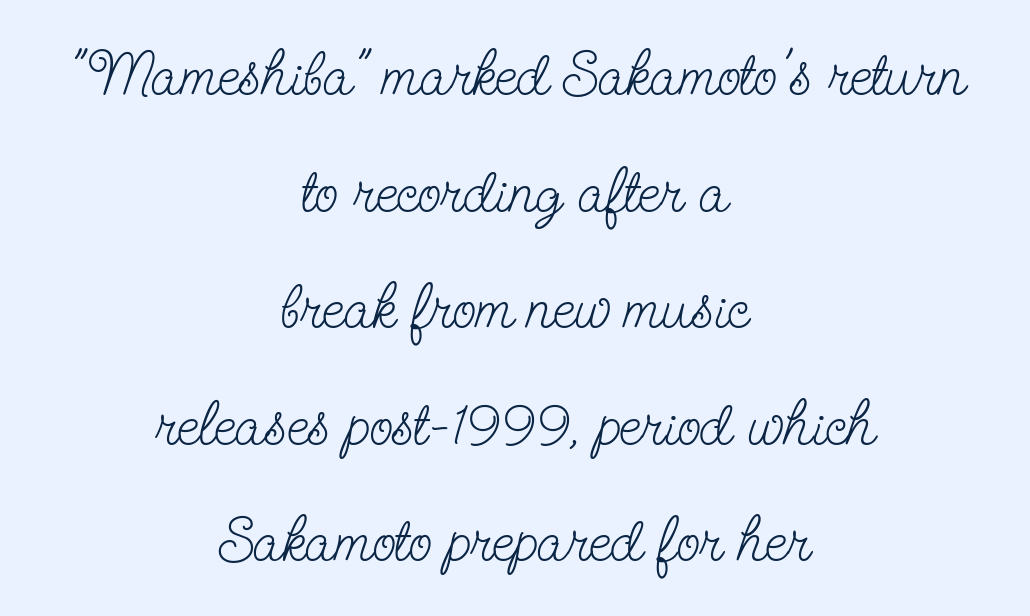
Q: Is the text bold? A: No.
Q: Is the text italic (slanted)? A: Yes.
Q: Is the typeface a serif or a sans-serif typeface? A: Serif.
Q: Is the text underlined? A: No.
Q: How is the paragraph aligned? A: Centered.
Q: Is the spacing between letters normal or unusually wide? A: Normal.
Q: Width (condensed, normal, or wide)? A: Condensed.
Q: Stroke contrast? A: Low.
Q: x-height? A: Small.
Q: Monospaced? A: No.
